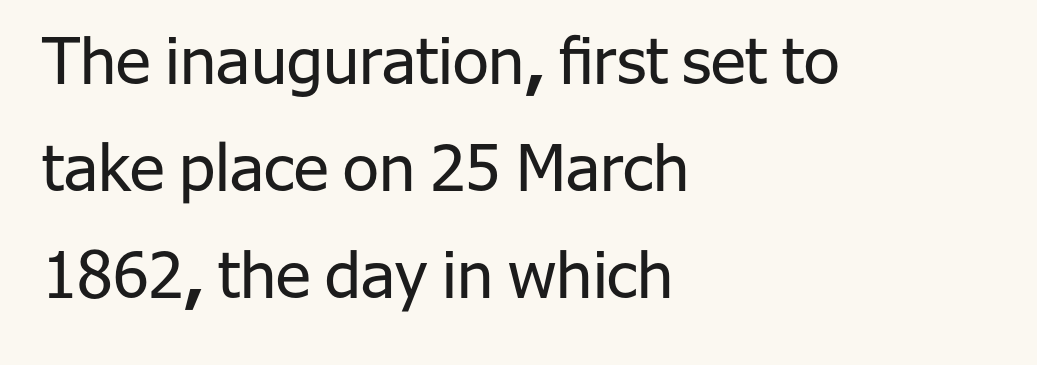
Q: Is the text bold? A: No.
Q: Is the text italic (slanted)? A: No, it is upright.
Q: Is the typeface a serif or a sans-serif typeface? A: Sans-serif.
Q: Is the text underlined? A: No.
Q: How is the paragraph aligned? A: Left-aligned.
Q: Is the spacing between letters normal or unusually wide? A: Normal.
Q: Is the spacing between lines tight, normal or loose? A: Normal.
Q: Width (condensed, normal, or wide)? A: Normal.
Q: Stroke contrast? A: Low.
Q: x-height? A: Medium.
Q: Monospaced? A: No.
